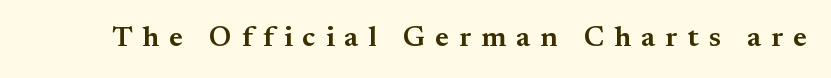
{"serif": "yes", "italic": "no", "bold": "semi", "weight": "semibold", "width": "normal", "stroke_contrast": "medium", "x_height": "small", "monospaced": "no", "underline": "no", "letter_spacing": "wide", "letter_spacing_em": 0.34, "glyph_px": 29}
